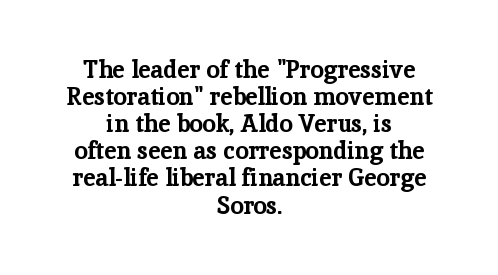
The vertical gap from one line to the next is small. The letters are bold, with thick, heavy strokes. Type without underlining. Observe the ordinary spacing: letters are neighbours, not strangers. Rendered with straight, roman letterforms.
